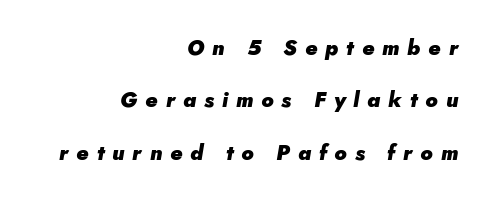
Q: Is the text bold? A: Yes.
Q: Is the text italic (slanted)? A: Yes, it leans right by about 5 degrees.
Q: Is the text underlined? A: No.
Q: How is the paragraph aligned? A: Right-aligned.
Q: Is the spacing between letters normal or unusually wide? A: Unusually wide.
Q: Is the spacing between lines tight, normal or loose? A: Loose.
